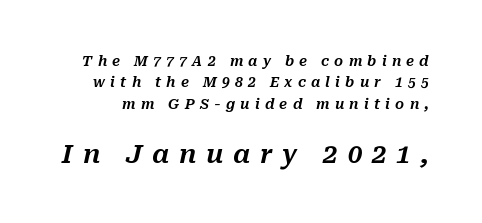
{"italic": "yes", "lean": "right", "slant_degrees": 10, "underline": "no", "line_spacing": "normal", "line_spacing_ratio": 1.52, "letter_spacing": "wide", "letter_spacing_em": 0.37, "larger_block": "second", "size_ratio": 1.86, "glyph_px": 26}
